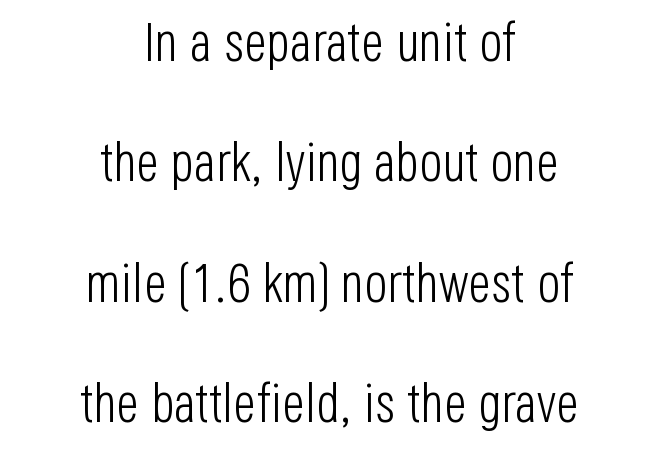
The image shows 54 px light, condensed sans-serif type, upright; set centered, loose line spacing (2.23x), normal letter spacing, not underlined; low stroke contrast and a large x-height.
